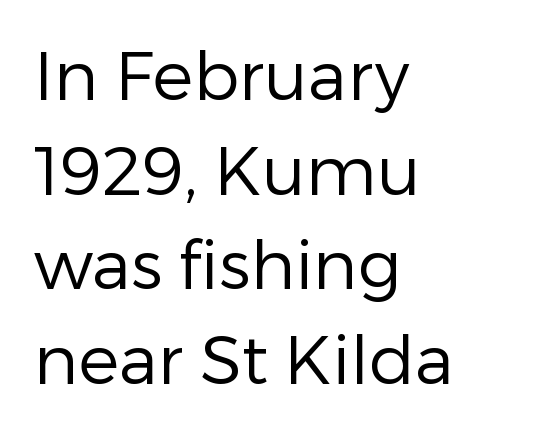
The image shows 68 px regular-weight sans-serif type, upright; set left-aligned, normal line spacing (1.39x), normal letter spacing, not underlined; low stroke contrast and a medium x-height.
